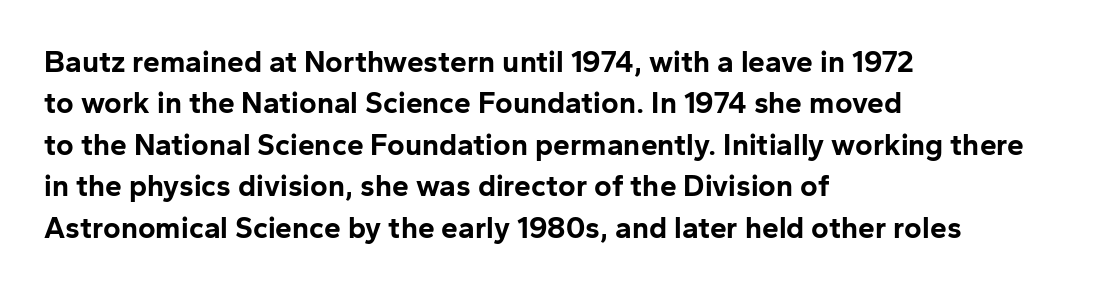
{"serif": "no", "italic": "no", "bold": "yes", "weight": "bold", "width": "normal", "stroke_contrast": "low", "x_height": "medium", "monospaced": "no", "underline": "no", "align": "left", "line_spacing": "normal", "line_spacing_ratio": 1.38, "letter_spacing": "normal", "letter_spacing_em": 0.0, "glyph_px": 30}
